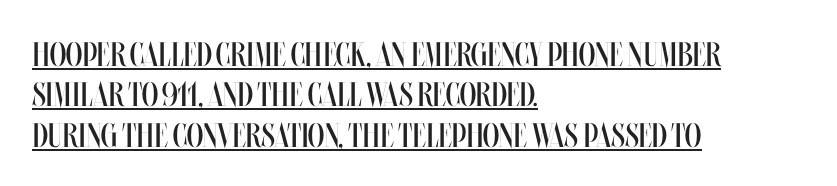
{"italic": "no", "bold": "no", "weight": "regular", "width": "condensed", "stroke_contrast": "medium", "x_height": "large", "monospaced": "no", "underline": "yes", "align": "left", "line_spacing_ratio": 1.19, "letter_spacing": "normal", "letter_spacing_em": 0.0, "glyph_px": 34}
